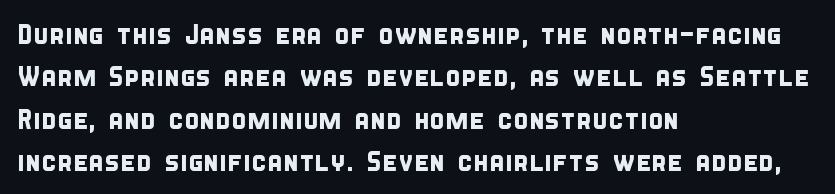
{"serif": "no", "width": "condensed", "stroke_contrast": "low", "x_height": "large", "monospaced": "no", "underline": "no", "align": "left", "line_spacing": "normal", "line_spacing_ratio": 1.51, "letter_spacing": "normal", "letter_spacing_em": 0.0, "glyph_px": 28}
